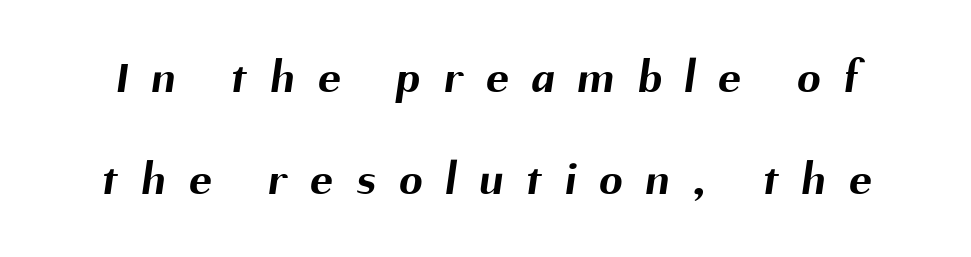
The image shows 47 px bold sans-serif type; set loose line spacing (2.16x), unusually wide letter spacing (+0.5 em), not underlined; medium stroke contrast and a medium x-height.
